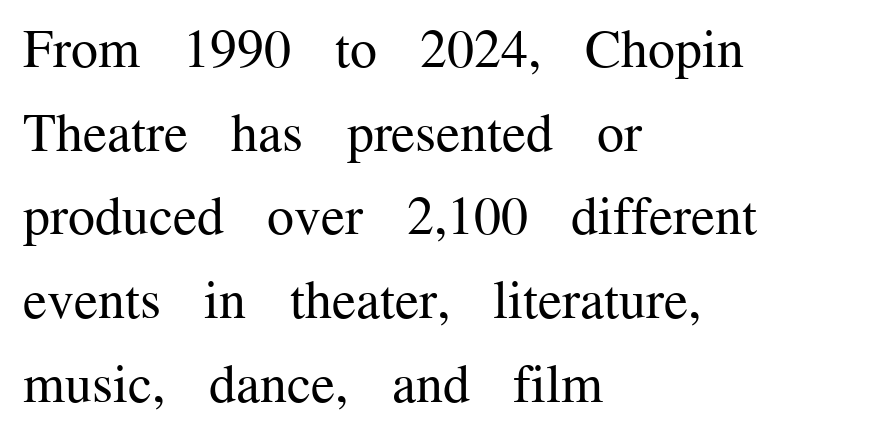
The foot of each line stays bare and open. Serifs: yes, visible at the terminals of the letterforms. Compared with typical paragraphs, the rows here are spaced about the same. Stroke thickness stays within the range of a standard reading face or lighter. When letters stand straight like this, we call the style roman or upright.
